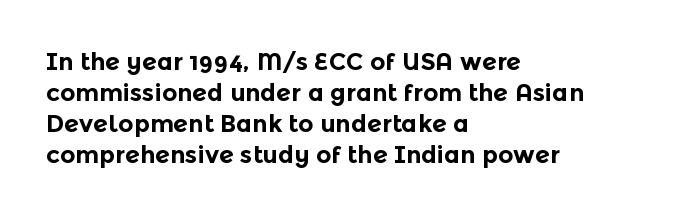
{"italic": "no", "bold": "yes", "underline": "no", "align": "left", "line_spacing": "normal", "line_spacing_ratio": 1.29, "letter_spacing": "normal", "letter_spacing_em": 0.0, "glyph_px": 24}
